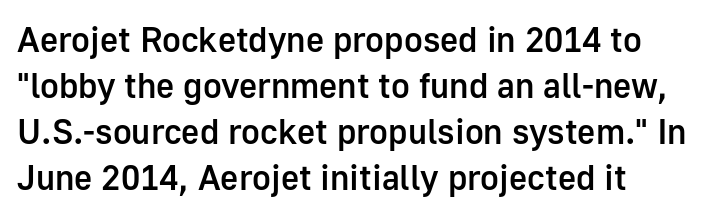
The tracking reads as untouched default to a designer's eye. Do the letters lean? They stand straight. Summary of vertical rhythm: regular, with standard interline spacing. Each row of text sits above clean, open space.
